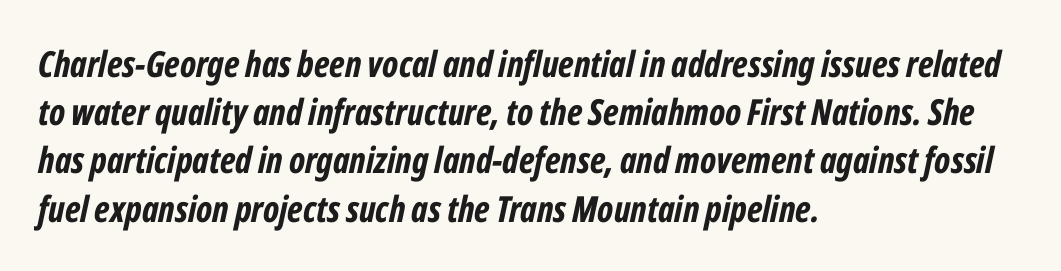
Q: Is the text bold? A: Yes.
Q: Is the text italic (slanted)? A: Yes, it leans right by about 12 degrees.
Q: Is the text underlined? A: No.
Q: How is the paragraph aligned? A: Left-aligned.
Q: Is the spacing between letters normal or unusually wide? A: Normal.
Q: Is the spacing between lines tight, normal or loose? A: Normal.
Q: Width (condensed, normal, or wide)? A: Condensed.
Q: Stroke contrast? A: Low.
Q: x-height? A: Medium.
Q: Monospaced? A: No.
